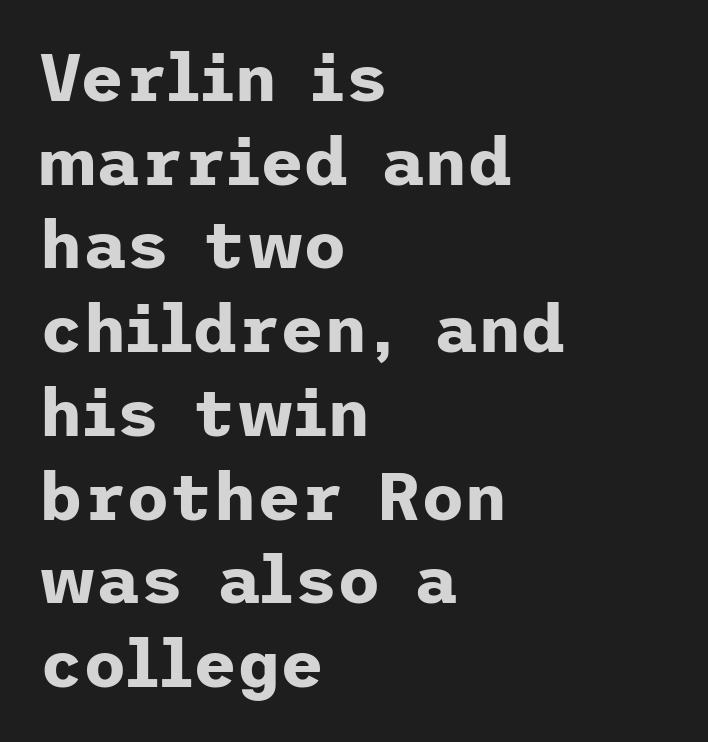
Students, observe: this is what conventionally led text looks like. Heavy, bold letterforms. Characters remain perfectly vertical along every line. Spacing between characters is what you'd get straight out of the box. Reading down the block, your eye returns to a fixed left position each line.
